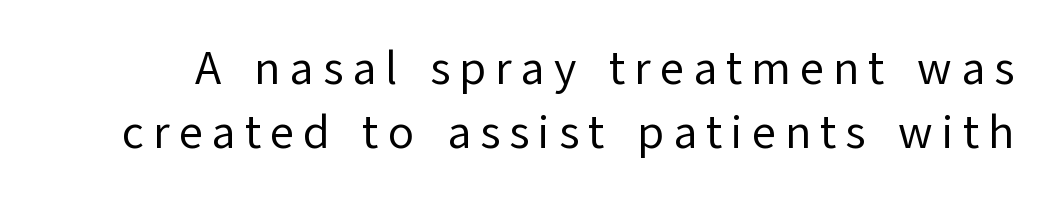
The image shows 47 px regular-weight sans-serif type, upright; set normal line spacing (1.36x), not underlined; low stroke contrast and a medium x-height.
